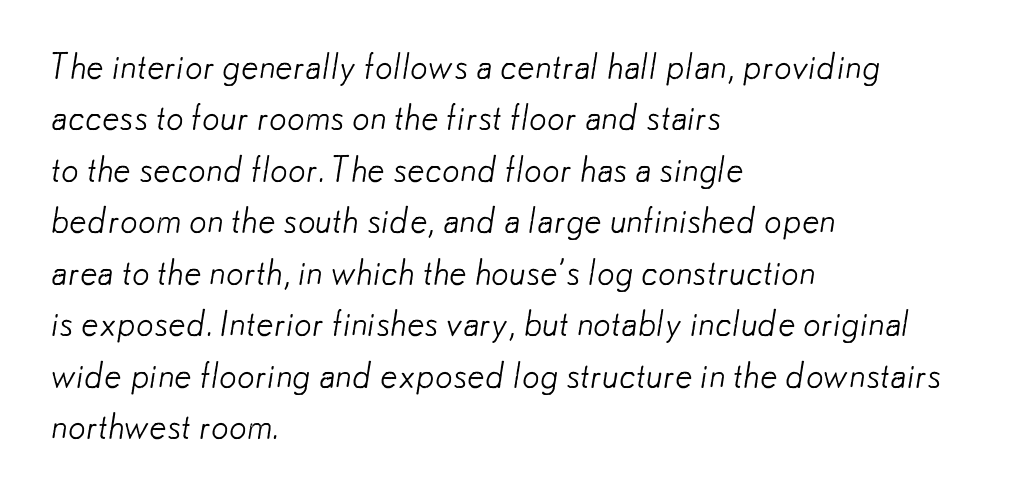
{"serif": "no", "bold": "no", "weight": "light", "width": "normal", "stroke_contrast": "low", "x_height": "small", "monospaced": "no", "underline": "no", "align": "left", "line_spacing": "normal", "line_spacing_ratio": 1.47, "letter_spacing": "normal", "letter_spacing_em": 0.0, "glyph_px": 35}
